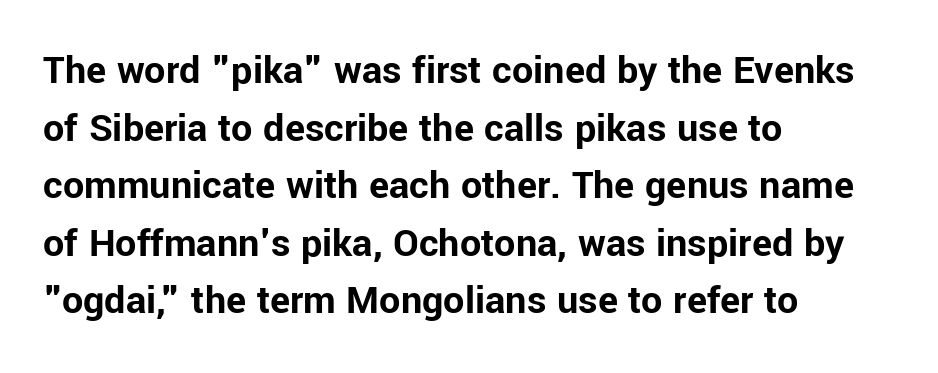
The image shows 42 px bold sans-serif type, upright; set left-aligned, normal line spacing (1.37x), normal letter spacing, not underlined; low stroke contrast and a medium x-height.
